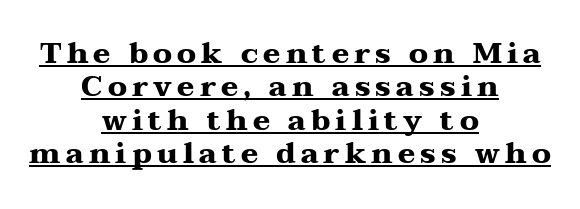
{"serif": "yes", "italic": "no", "bold": "yes", "weight": "heavy", "width": "wide", "stroke_contrast": "medium", "x_height": "medium", "monospaced": "no", "underline": "yes", "align": "center", "line_spacing": "tight", "line_spacing_ratio": 1.15, "glyph_px": 29}
